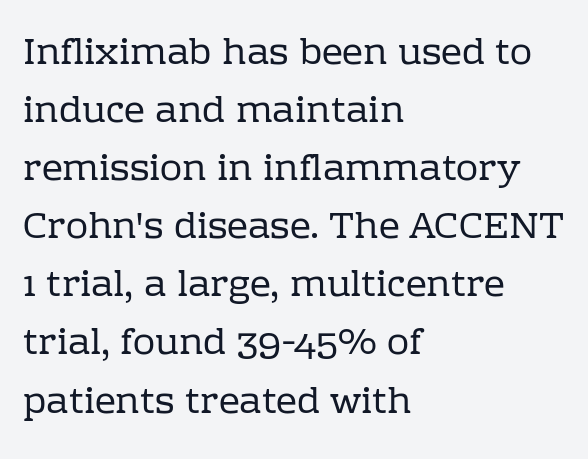
The image shows 37 px regular-weight serif type, upright; set left-aligned, normal line spacing (1.57x), normal letter spacing, not underlined; low stroke contrast and a medium x-height.
